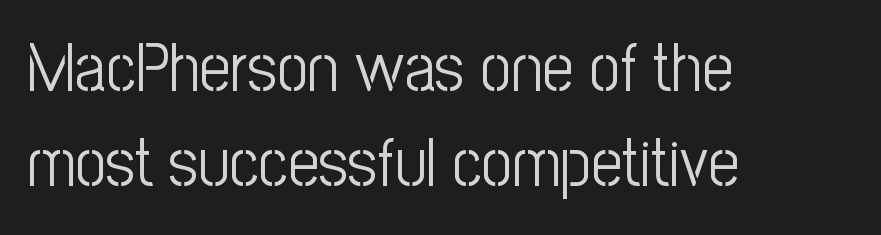
{"serif": "no", "italic": "no", "bold": "no", "weight": "light", "width": "condensed", "stroke_contrast": "low", "x_height": "medium", "monospaced": "no", "underline": "no", "align": "left", "line_spacing": "normal", "line_spacing_ratio": 1.39, "letter_spacing": "normal", "letter_spacing_em": 0.0, "glyph_px": 68}
